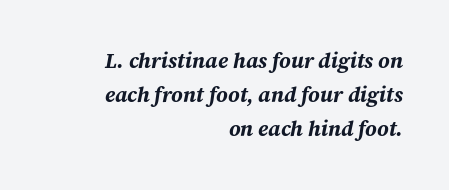
Q: Is the text bold? A: Yes.
Q: Is the text italic (slanted)? A: Yes, it leans right by about 12 degrees.
Q: Is the text underlined? A: No.
Q: How is the paragraph aligned? A: Right-aligned.
Q: Is the spacing between letters normal or unusually wide? A: Normal.
Q: Is the spacing between lines tight, normal or loose? A: Normal.
